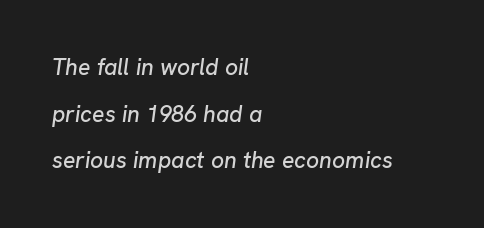
{"italic": "yes", "lean": "right", "slant_degrees": 8, "underline": "no", "align": "left", "line_spacing": "loose", "line_spacing_ratio": 2.03, "letter_spacing": "normal", "letter_spacing_em": 0.0, "glyph_px": 23}
